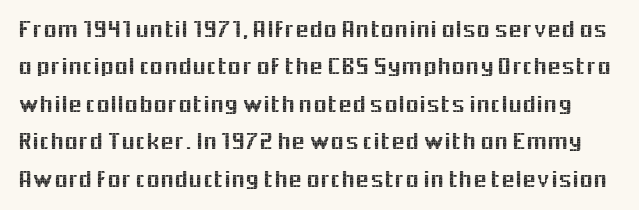
{"italic": "no", "underline": "no", "line_spacing": "normal", "line_spacing_ratio": 1.5, "letter_spacing": "normal", "letter_spacing_em": 0.0, "glyph_px": 25}
